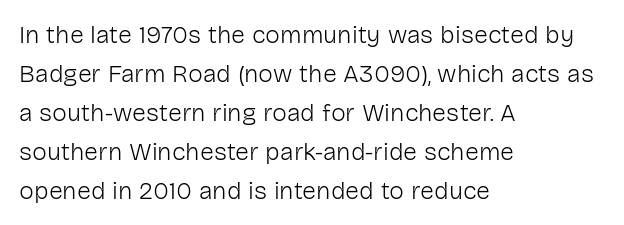
Q: Is the text bold? A: No.
Q: Is the text italic (slanted)? A: No, it is upright.
Q: Is the text underlined? A: No.
Q: How is the paragraph aligned? A: Left-aligned.
Q: Is the spacing between letters normal or unusually wide? A: Normal.
Q: Is the spacing between lines tight, normal or loose? A: Normal.
